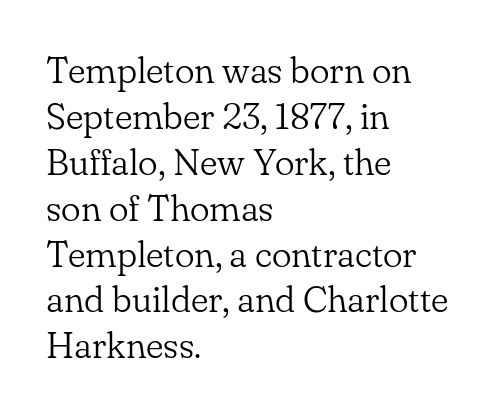
The paragraph shown leans on its left margin. Each letter keeps its own natural width here, so spacing adapts to shape. The typeface chosen for these lines features serifs. It's the straight-up-and-down kind of type. Stems and bowls with no extra thickness — not bold.
